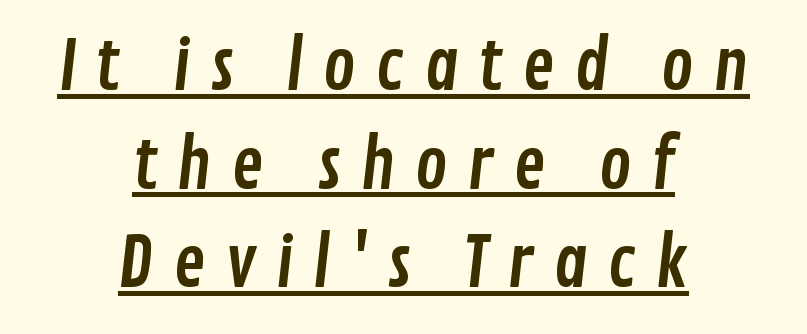
The typeface chosen for these lines omits serifs. Students, note that the glyphs here are deliberately spaced far apart. Regarding leading, the lines here are spaced in the standard way. Note the varied advance widths — an 'i' is clearly narrower than an 'm'. Underline: present.
